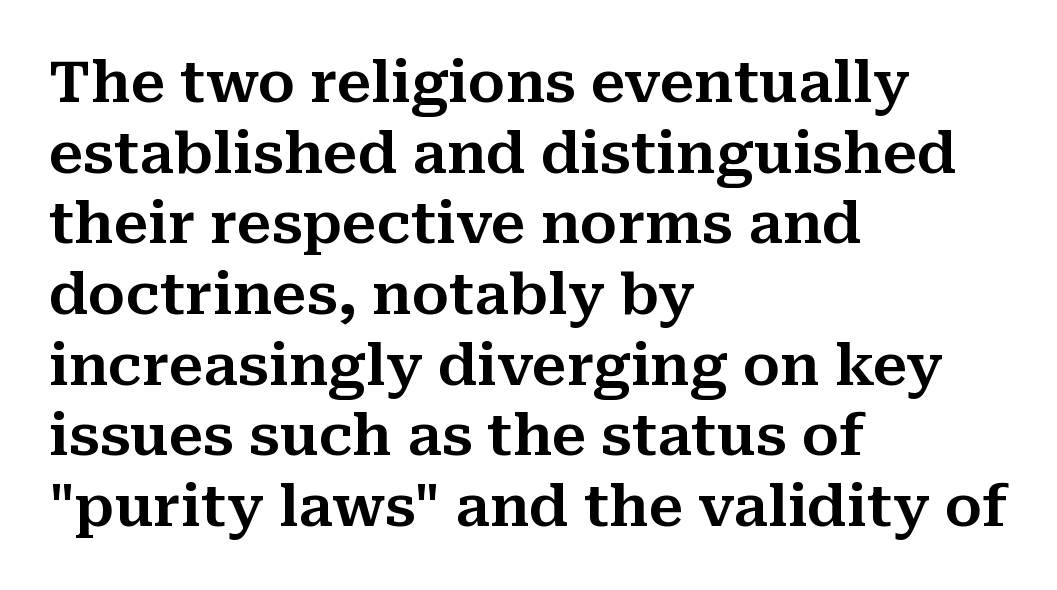
The image shows 57 px serif type, upright; set left-aligned, line spacing 1.24x, normal letter spacing, not underlined; medium stroke contrast and a medium x-height.
